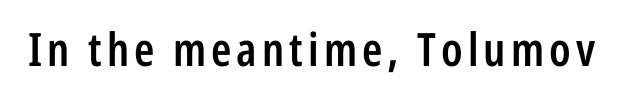
The image shows 46 px semibold, condensed sans-serif type, upright; set not underlined; low stroke contrast and a medium x-height.
